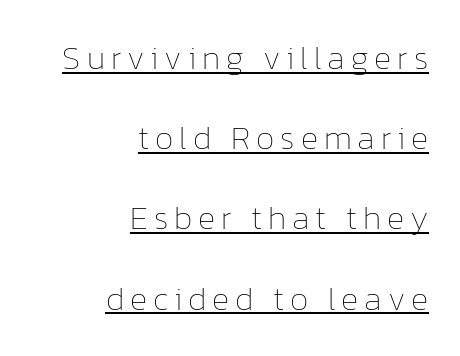
Q: Is the text bold? A: No.
Q: Is the text italic (slanted)? A: No, it is upright.
Q: Is the text underlined? A: Yes.
Q: How is the paragraph aligned? A: Right-aligned.
Q: Is the spacing between lines tight, normal or loose? A: Loose.
Q: Width (condensed, normal, or wide)? A: Normal.
Q: Stroke contrast? A: Low.
Q: x-height? A: Medium.
Q: Monospaced? A: No.
